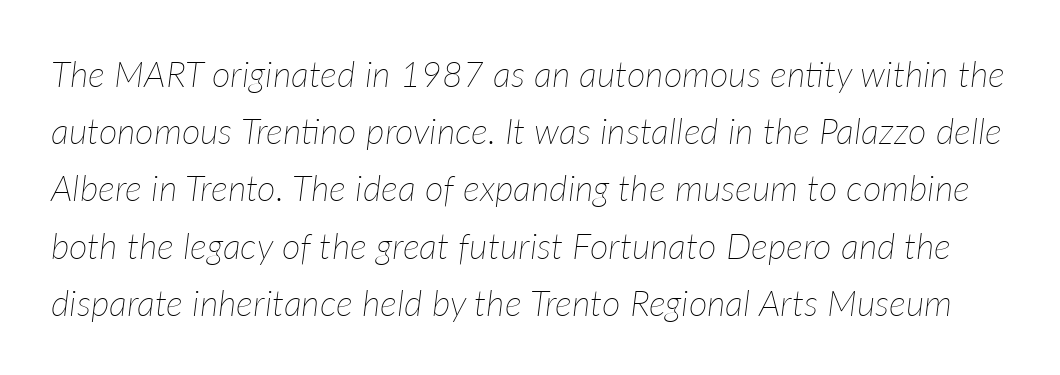
The image shows 36 px thin type, italic (leaning right); set normal line spacing (1.59x), normal letter spacing, not underlined; low stroke contrast and a medium x-height.
